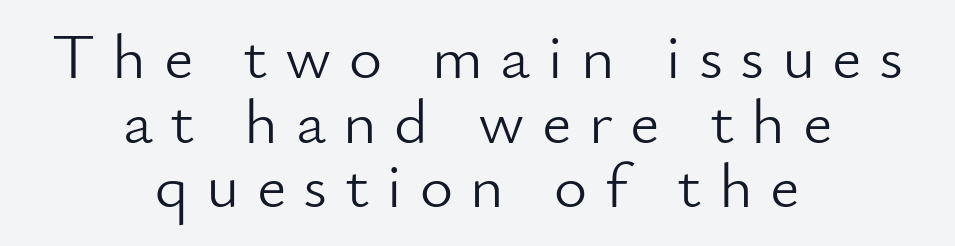
The image shows 64 px light sans-serif type, upright; set centered, tight line spacing (1.01x), unusually wide letter spacing (+0.27 em), not underlined; low stroke contrast and a small x-height.
